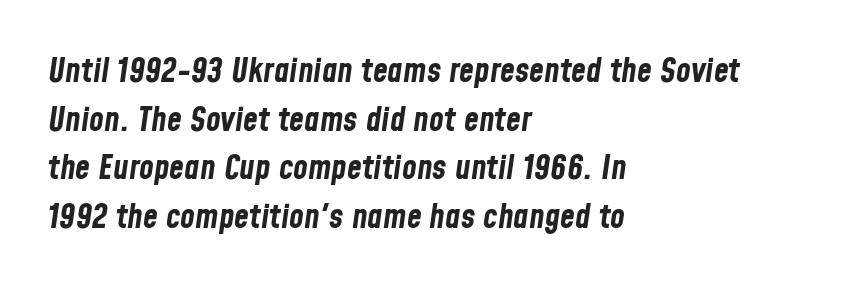
In terms of posture, this sample is oblique. The rows are spaced the way most documents space them. Heavy-handed strokes throughout: this text is bold. The face used here is proportionally spaced, like ordinary book or web type. Observe the ordinary spacing: letters are neighbours, not strangers.
